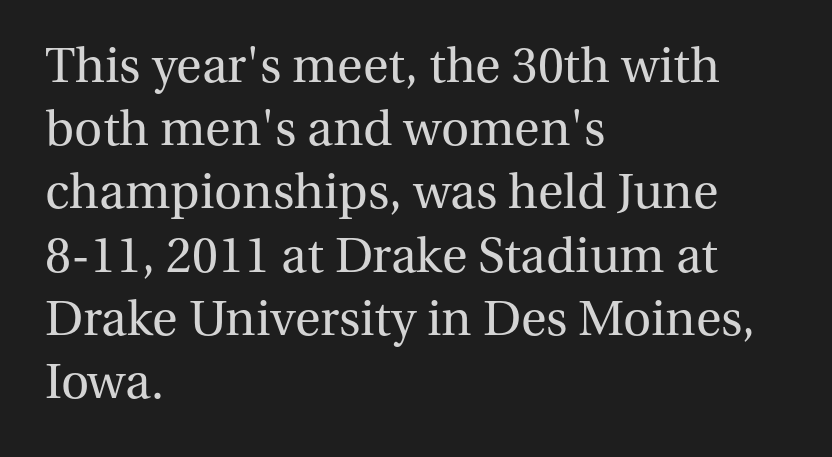
The face used here is proportionally spaced, like ordinary book or web type. Caption: multi-line text, flush left, ragged right. The lines sit at an ordinary, default distance from one another. These lines keep a tight, regular rhythm from letter to letter. Letters have the restrained weight of plain body copy at most. In terms of posture, this sample is upright.
